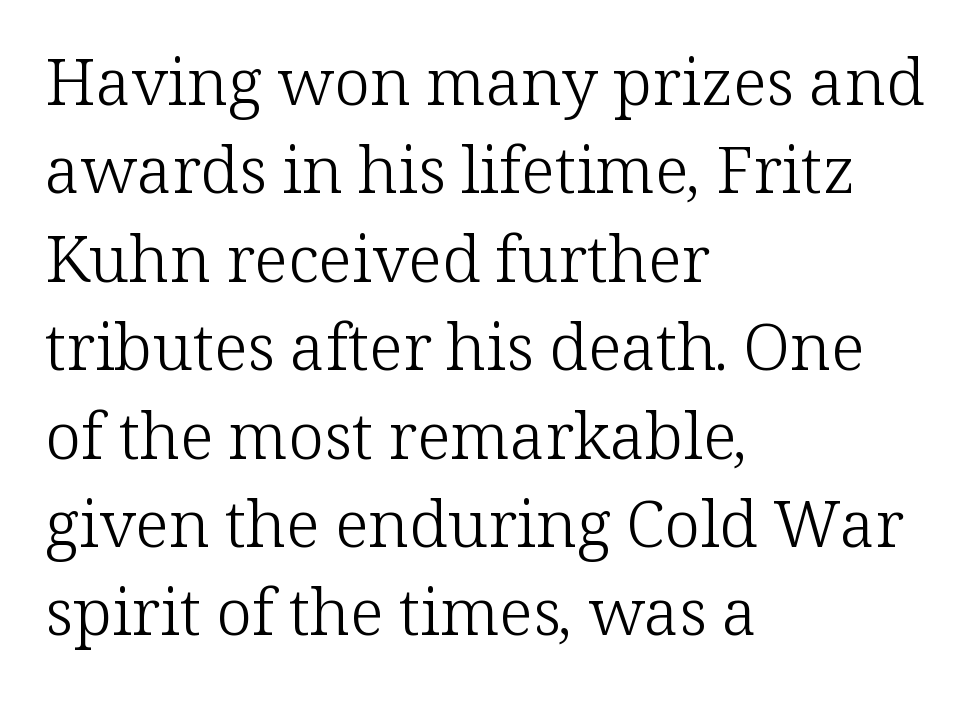
{"serif": "yes", "italic": "no", "bold": "no", "weight": "light", "width": "normal", "stroke_contrast": "low", "x_height": "medium", "monospaced": "no", "underline": "no", "align": "left", "line_spacing": "normal", "line_spacing_ratio": 1.36, "letter_spacing": "normal", "letter_spacing_em": 0.0, "glyph_px": 65}
